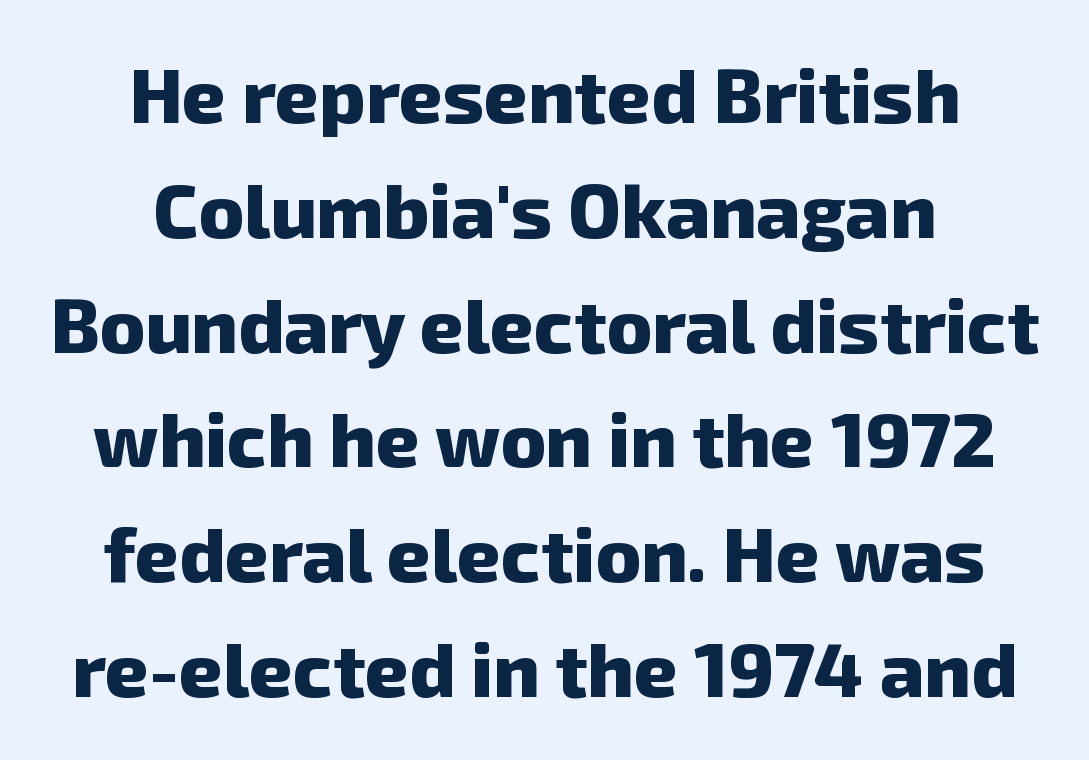
Q: Is the text bold? A: Yes.
Q: Is the typeface a serif or a sans-serif typeface? A: Sans-serif.
Q: Is the text underlined? A: No.
Q: How is the paragraph aligned? A: Centered.
Q: Is the spacing between letters normal or unusually wide? A: Normal.
Q: Is the spacing between lines tight, normal or loose? A: Normal.
Q: Width (condensed, normal, or wide)? A: Normal.
Q: Stroke contrast? A: Low.
Q: x-height? A: Medium.
Q: Monospaced? A: No.
